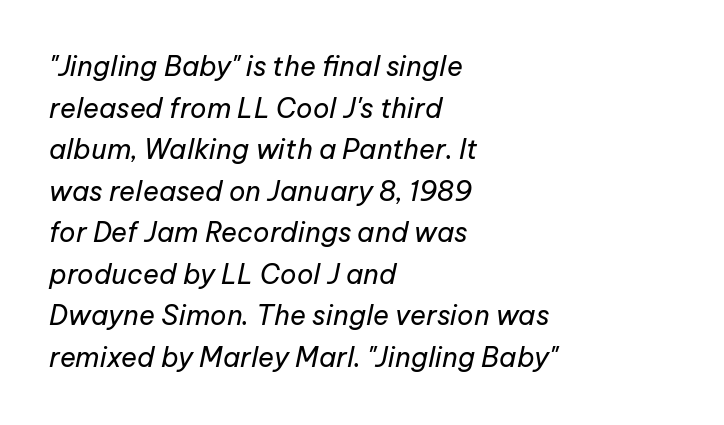
Italic? Definitely — the glyphs are oblique. The paragraph shown leans on its left margin. The rows are spaced the way most documents space them. Just letters on the line, the space beneath them empty.
